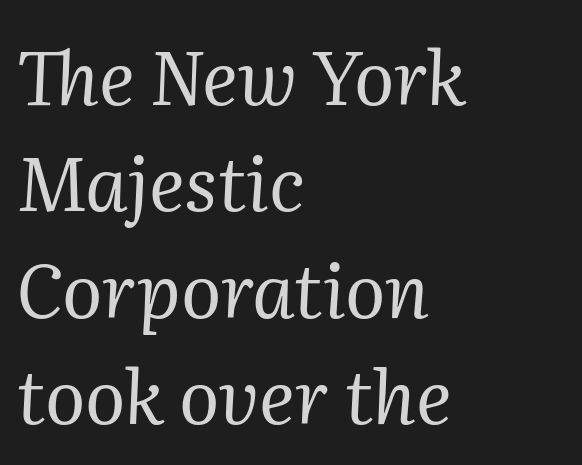
Looks like regular typesetting: each glyph gets only the width it needs. Observe the lean: these are italic letterforms. These glyphs show unthickened strokes, regular width or finer. Note: serifs present on the glyphs.
